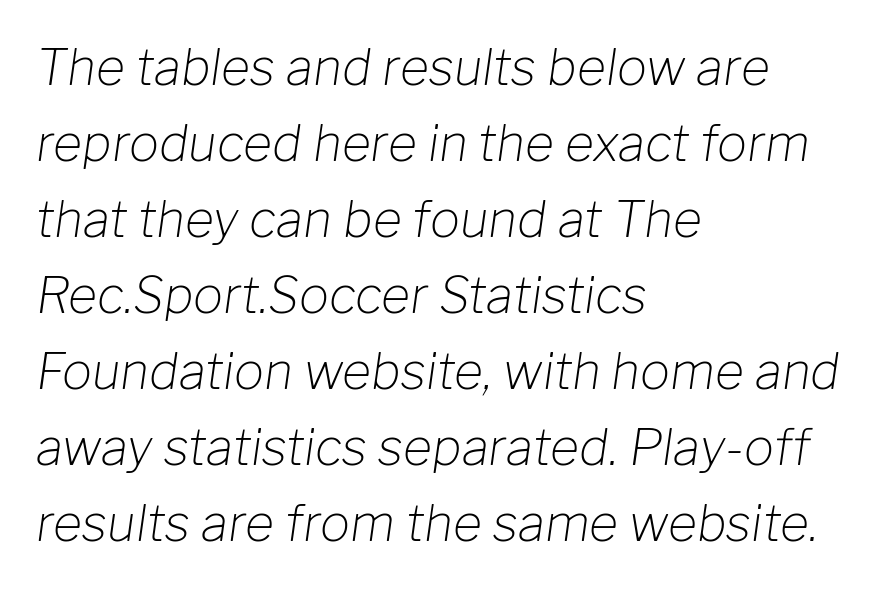
The image shows 50 px light type, italic (leaning right); set left-aligned, normal line spacing (1.52x), normal letter spacing, not underlined; low stroke contrast and a medium x-height.
